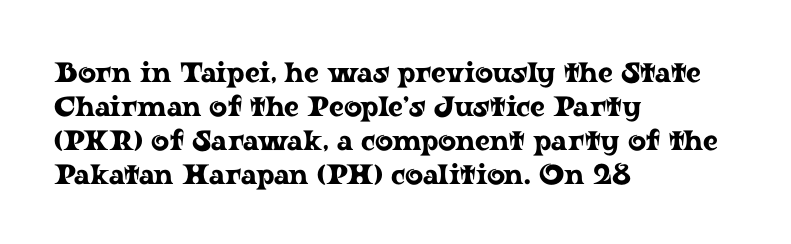
Q: Is the text italic (slanted)? A: No, it is upright.
Q: Is the typeface a serif or a sans-serif typeface? A: Serif.
Q: Is the text underlined? A: No.
Q: How is the paragraph aligned? A: Left-aligned.
Q: Is the spacing between letters normal or unusually wide? A: Normal.
Q: Width (condensed, normal, or wide)? A: Wide.
Q: Stroke contrast? A: Low.
Q: x-height? A: Medium.
Q: Monospaced? A: No.
